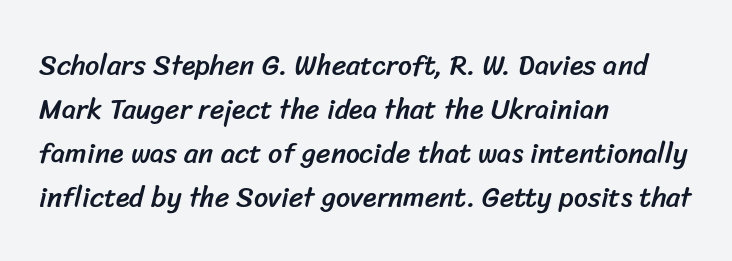
The image shows 28 px sans-serif type; set left-aligned, normal line spacing (1.57x), normal letter spacing, not underlined; low stroke contrast and a medium x-height.
